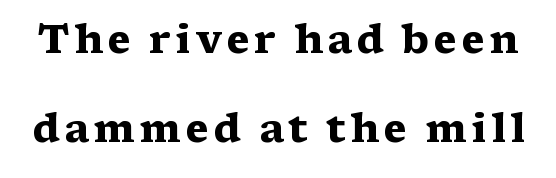
The gap between lines stays unmarked. Character widths vary here, with narrow letters taking less room than wide ones. The typeface chosen for these lines features serifs. Bold? Absolutely — the strokes are thick and heavy. Does the lettering tilt? It doesn't — this is upright. The designer dialed line spacing up above the default.
